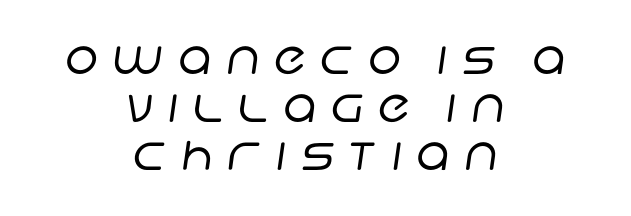
The strokes carry an ordinary text weight at most. Neither beginnings nor endings align; midpoints do. The string is rendered with underlining switched off. This rendering employs a face without finishing strokes, i.e., a sans-serif. The face used here is rendered with a markedly widened letterfit.
